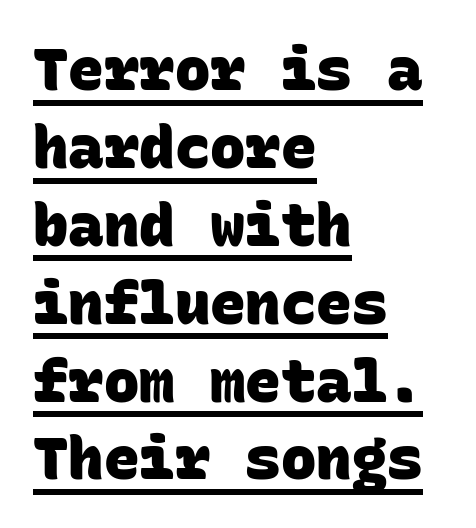
The image shows 59 px heavy sans-serif type, monospaced; set left-aligned, normal line spacing (1.32x), normal letter spacing, underlined; low stroke contrast and a large x-height.
